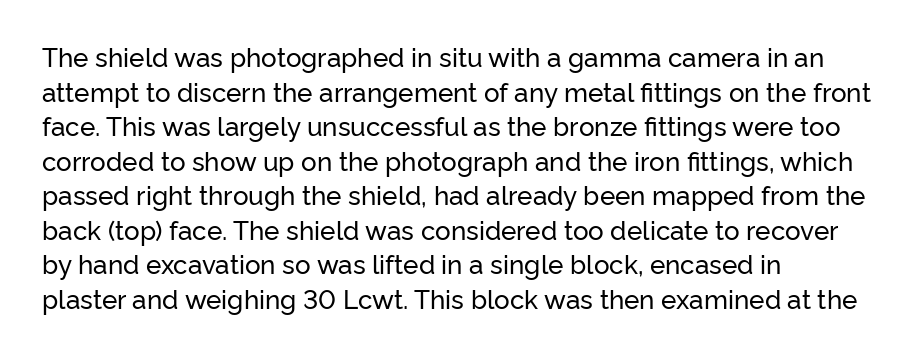
{"italic": "no", "underline": "no", "align": "left", "line_spacing": "normal", "line_spacing_ratio": 1.33, "letter_spacing": "normal", "letter_spacing_em": 0.0, "glyph_px": 26}
